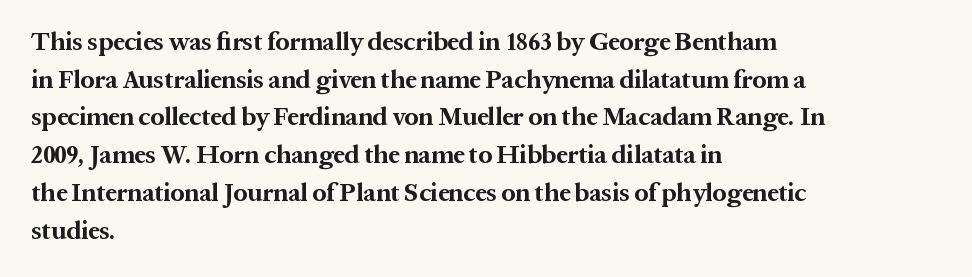
The image shows 25 px bold type, upright; set left-aligned, normal line spacing (1.51x), normal letter spacing, not underlined.
